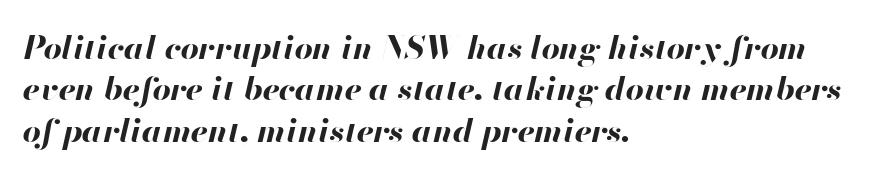
A typesetter would mark this as italic. Underlining? Definitely not there. The face used here has the dense, thick strokes of a bold. Character widths vary here, with narrow letters taking less room than wide ones.
